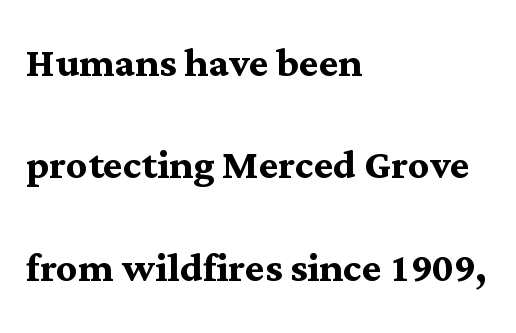
The image shows 52 px semibold serif type, upright; set left-aligned, loose line spacing (1.97x), normal letter spacing, not underlined; medium stroke contrast and a medium x-height.
